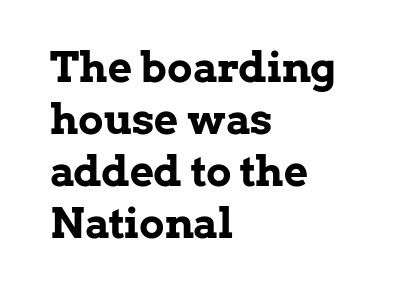
Q: Is the text bold? A: Yes.
Q: Is the text italic (slanted)? A: No, it is upright.
Q: Is the typeface a serif or a sans-serif typeface? A: Serif.
Q: Is the text underlined? A: No.
Q: How is the paragraph aligned? A: Left-aligned.
Q: Is the spacing between letters normal or unusually wide? A: Normal.
Q: Width (condensed, normal, or wide)? A: Normal.
Q: Stroke contrast? A: Low.
Q: x-height? A: Medium.
Q: Monospaced? A: No.
